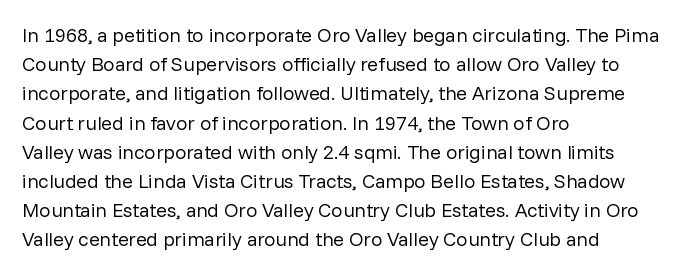
A normal amount of white space separates one row of letters from the next. The foot of each line stays bare and open. The ragged edge is on the right, which tells us the setting is flush left. This sample uses an upright cut, with every glyph sitting square on the baseline. No chunkiness to these letters — they're not bold. Does extra space separate the letters? No, they use regular spacing.
